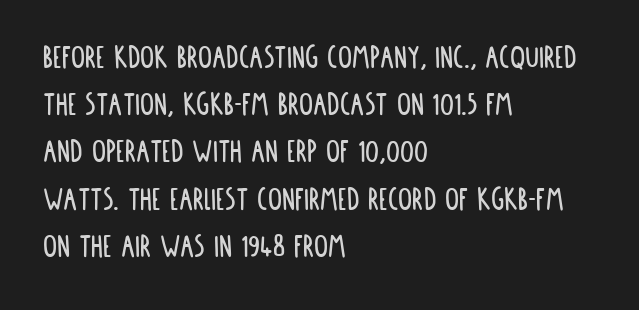
The rendering uses natural spacing where letterforms have individual widths. The line texture is even and compact thanks to regular tracking. This block has exactly the height ordinary leading produces. Notice how the stems are strictly vertical — no italics here.
